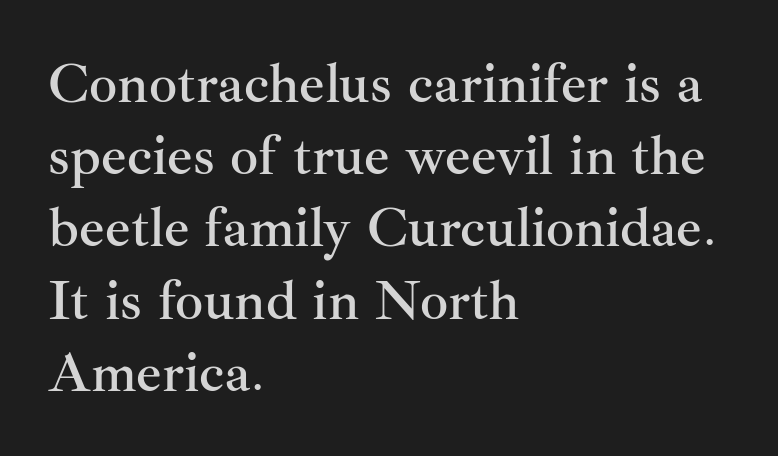
The typography opts for an upright posture over an oblique one. Look at the bottom of the vertical strokes: they flare into serifs here. Reading down the block, your eye returns to a fixed left position each line. The passage shown has conventional tracking throughout. Check under the words: just untouched page. A typesetter would call this proportional, since set widths differ per character.
